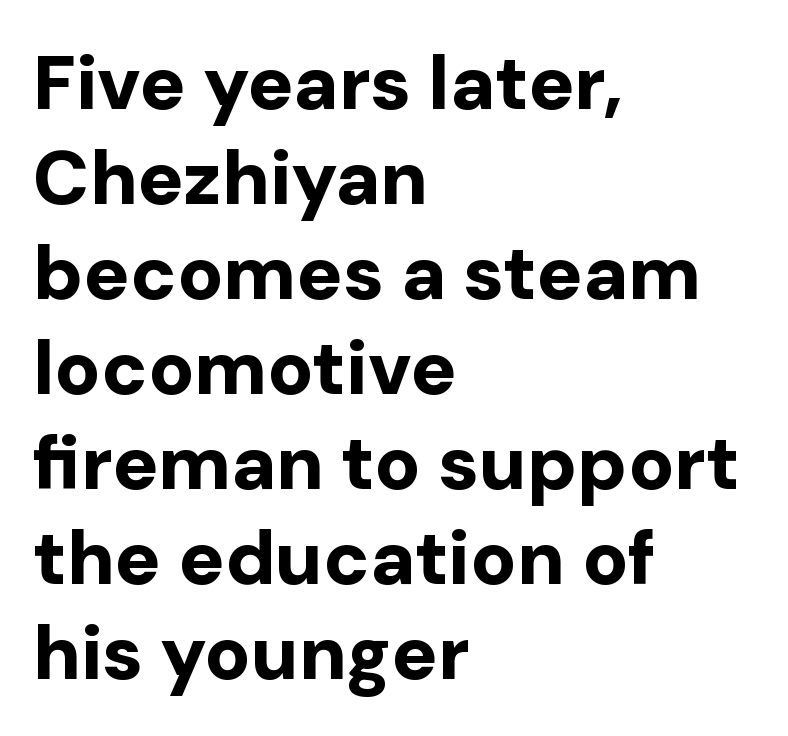
{"serif": "no", "italic": "no", "bold": "yes", "weight": "bold", "width": "normal", "stroke_contrast": "low", "x_height": "medium", "monospaced": "no", "underline": "no", "align": "left", "line_spacing": "normal", "line_spacing_ratio": 1.25, "letter_spacing": "normal", "letter_spacing_em": 0.0, "glyph_px": 76}
